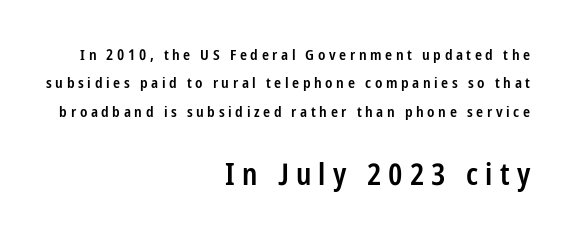
{"serif": "no", "italic": "no", "bold": "semi", "weight": "semibold", "width": "condensed", "stroke_contrast": "low", "x_height": "medium", "monospaced": "no", "underline": "no", "align": "right", "line_spacing_ratio": 1.89, "letter_spacing": "wide", "letter_spacing_em": 0.24, "larger_block": "second", "size_ratio": 2.0, "glyph_px": 30}
